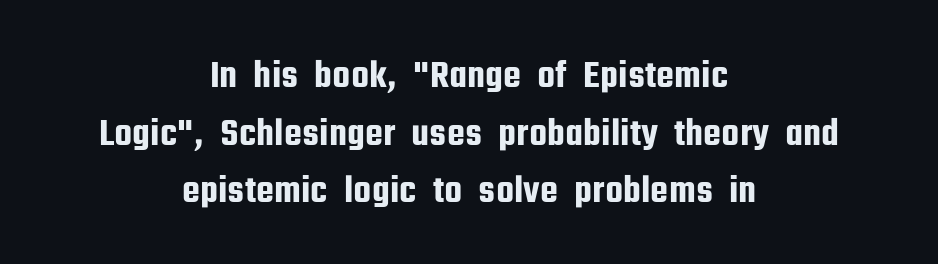
Here the glyphs are tracked normally, forming tight word shapes. The letters stand upright; this is a roman face. Leftover space on each line is divided equally before and after the words. Type style note: lacks serifs.
